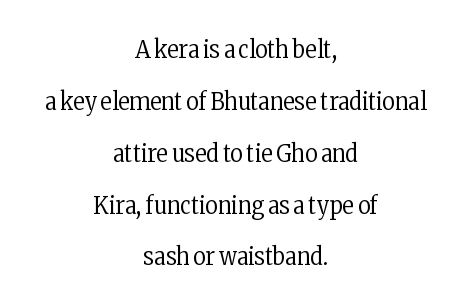
{"italic": "no", "bold": "no", "underline": "no", "align": "center", "line_spacing": "loose", "line_spacing_ratio": 2.16, "letter_spacing": "normal", "letter_spacing_em": 0.0, "glyph_px": 24}
